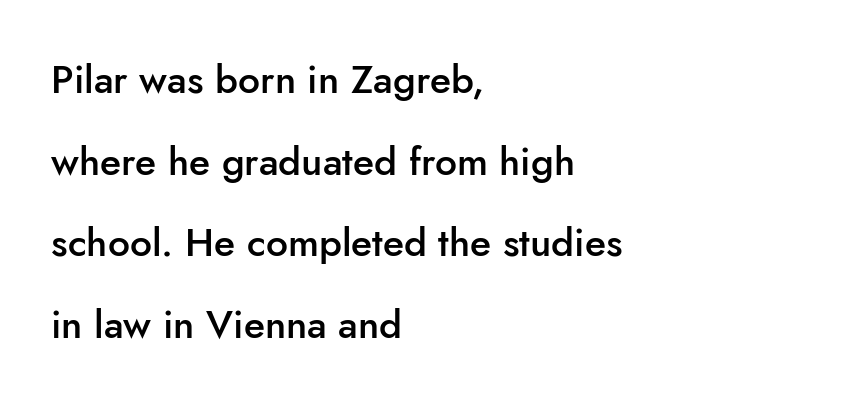
The image shows 39 px semibold sans-serif type, upright; set left-aligned, loose line spacing (2.09x), normal letter spacing, not underlined; low stroke contrast and a small x-height.
